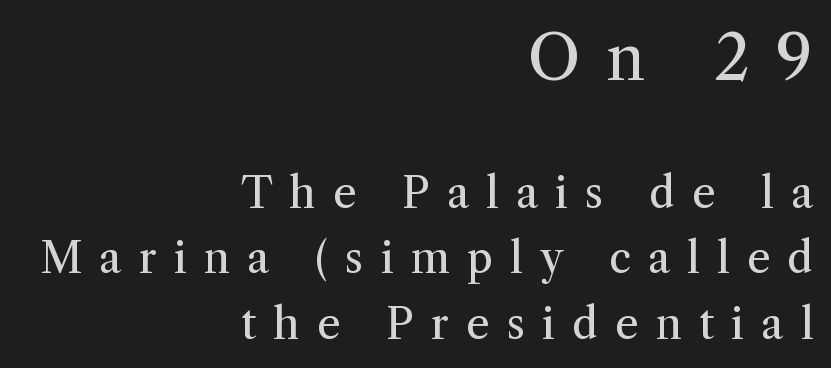
{"serif": "yes", "italic": "no", "bold": "no", "weight": "regular", "width": "normal", "stroke_contrast": "medium", "x_height": "medium", "monospaced": "no", "underline": "no", "align": "right", "line_spacing": "normal", "line_spacing_ratio": 1.56, "letter_spacing": "wide", "letter_spacing_em": 0.41, "larger_block": "first", "size_ratio": 1.5, "glyph_px": 63}
